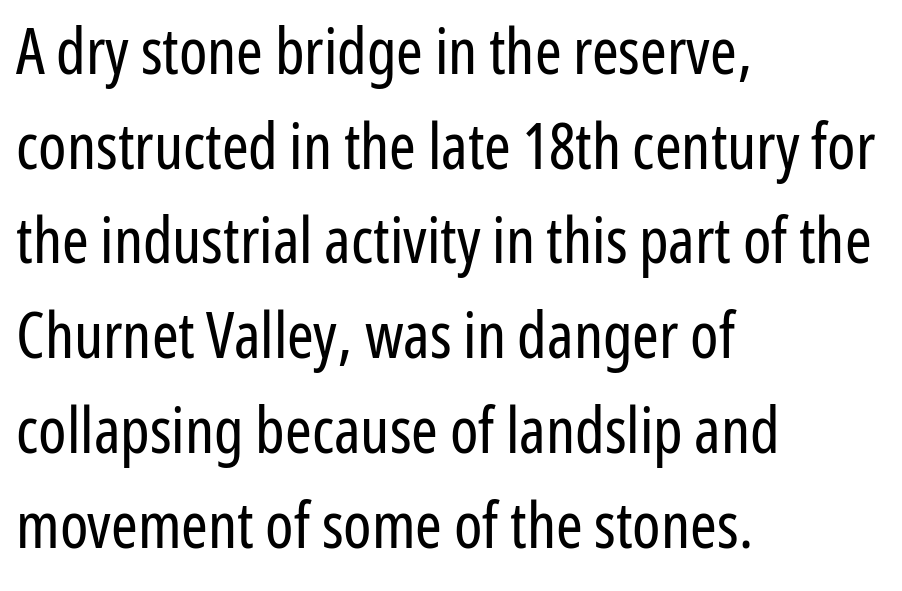
{"serif": "no", "italic": "no", "bold": "no", "weight": "regular", "width": "condensed", "stroke_contrast": "low", "x_height": "medium", "monospaced": "no", "underline": "no", "align": "left", "line_spacing": "normal", "line_spacing_ratio": 1.48, "letter_spacing": "normal", "letter_spacing_em": 0.0, "glyph_px": 64}
